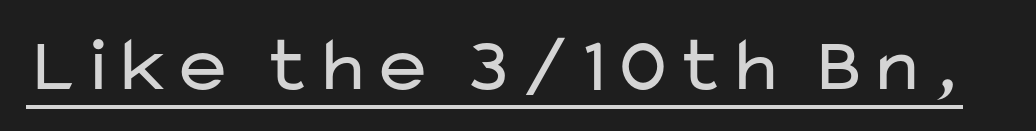
Unbolded letterforms with no extra heft. The font's upright variant was chosen for this text. No feet cap the strokes, marking this as sans-serif type. This is underlined copy, the kind a proofreader might mark for attention. Each letter keeps its own natural width here, so spacing adapts to shape. The horizontal fit of the characters is conventional and even.
